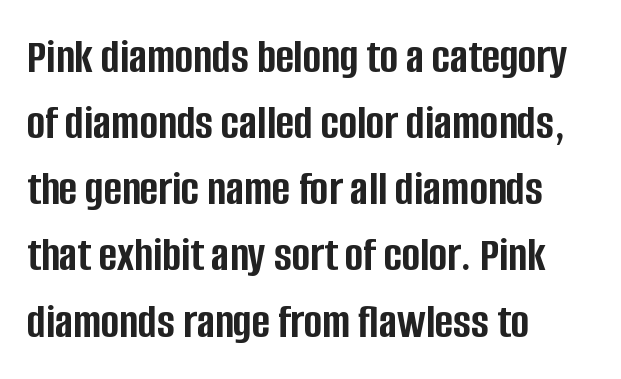
Q: Is the text bold? A: Yes.
Q: Is the text italic (slanted)? A: No, it is upright.
Q: Is the typeface a serif or a sans-serif typeface? A: Sans-serif.
Q: Is the text underlined? A: No.
Q: How is the paragraph aligned? A: Left-aligned.
Q: Is the spacing between letters normal or unusually wide? A: Normal.
Q: Is the spacing between lines tight, normal or loose? A: Normal.
Q: Width (condensed, normal, or wide)? A: Condensed.
Q: Stroke contrast? A: Low.
Q: x-height? A: Large.
Q: Monospaced? A: No.
